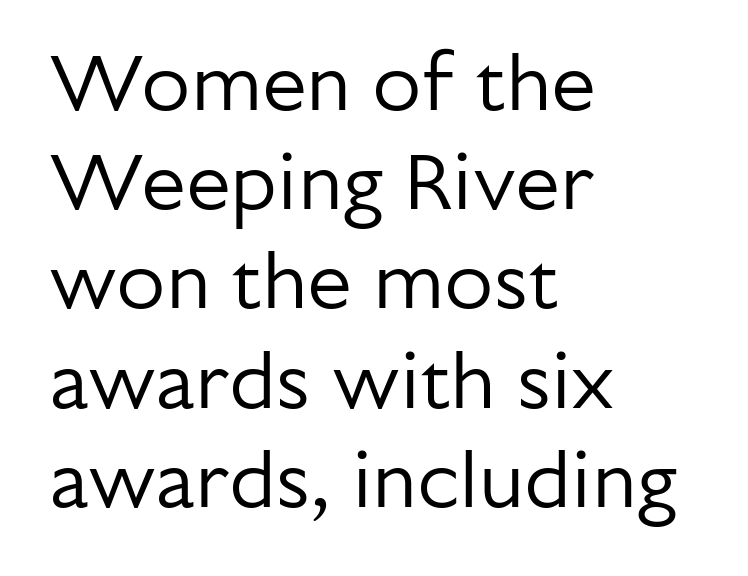
The type family on display is of the sans-serif kind. Tracking here is standard; glyphs follow each other at the usual distance. Posture: upright roman. The passage shown is not underscored anywhere. This rendering uses left alignment, leaving the right contour irregular. Is this a fixed-width face? No — the glyphs have proportional, varying widths.
